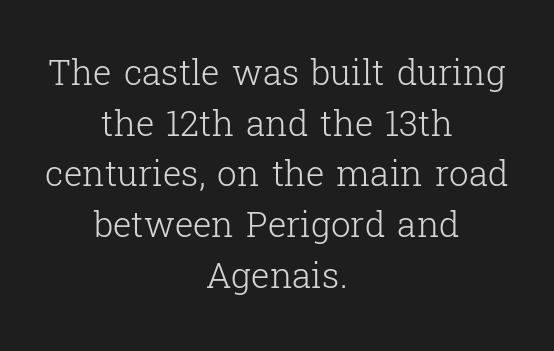
{"serif": "yes", "italic": "no", "bold": "no", "weight": "light", "width": "normal", "stroke_contrast": "low", "x_height": "medium", "monospaced": "no", "underline": "no", "align": "center", "line_spacing": "normal", "line_spacing_ratio": 1.45, "letter_spacing": "normal", "letter_spacing_em": 0.0, "glyph_px": 35}
